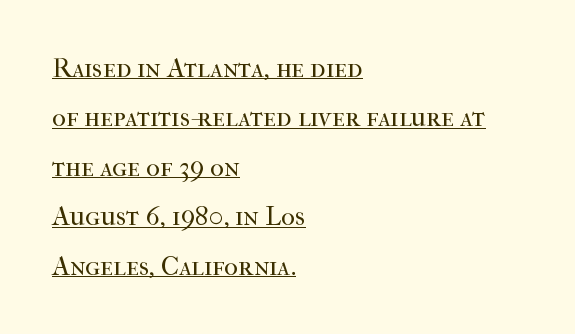
The image shows 27 px text type, upright; set left-aligned, line spacing 1.83x, normal letter spacing, underlined.
